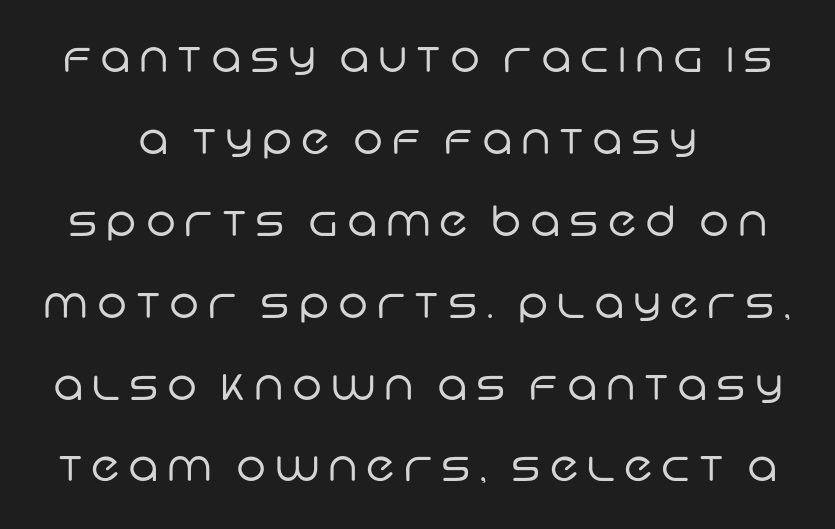
Heaviness? Minimal to ordinary, like unemphasized prose. Does extra space separate the letters? Yes, quite a lot of it. Decoration check: the copy has no underline. Nope, no serifs anywhere on these letters. Note the varied advance widths — an 'i' is clearly narrower than an 'm'. The rendering positions every line midway between the sides.
